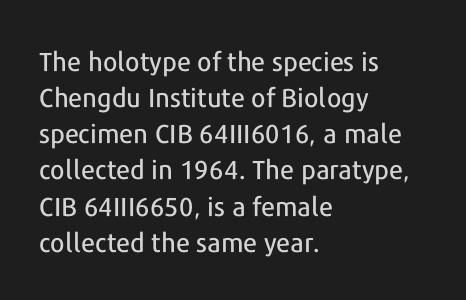
A typesetter would mark this as roman, not italic. Every row of glyphs begins at an identical x-position on the left. Descenders are the only things crossing below the line. Horizontal bands of white between lines are of average thickness.
